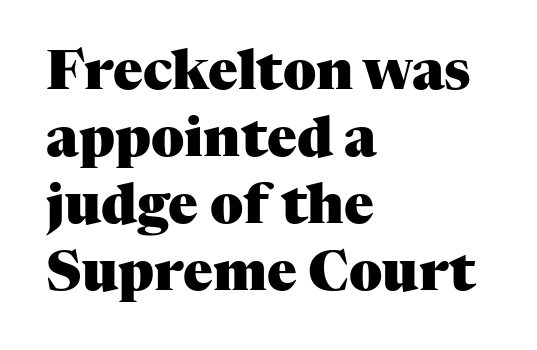
Alignment: flush left. The lettering holds an erect, upright posture throughout. Note the varied advance widths — an 'i' is clearly narrower than an 'm'. The glyphs are unaccompanied by any horizontal stroke below them.
